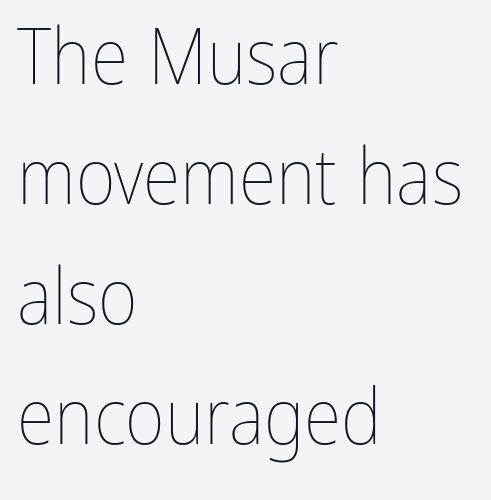
{"italic": "no", "bold": "no", "weight": "thin", "width": "condensed", "stroke_contrast": "low", "x_height": "medium", "monospaced": "no", "underline": "no", "align": "left", "line_spacing": "normal", "line_spacing_ratio": 1.56, "letter_spacing": "normal", "letter_spacing_em": 0.0, "glyph_px": 77}
